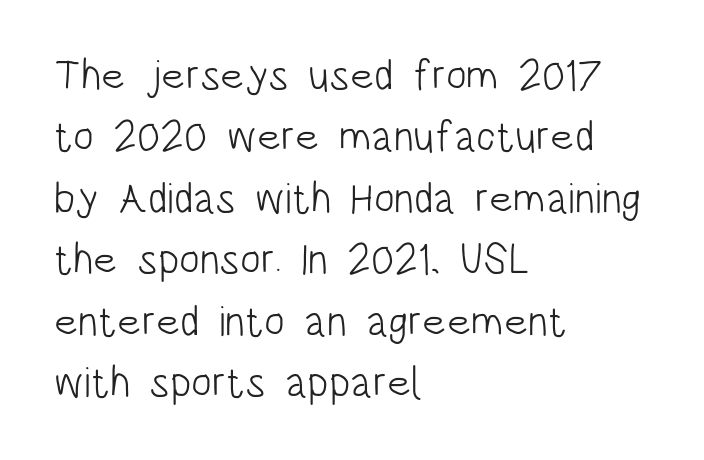
{"serif": "no", "italic": "no", "bold": "no", "weight": "light", "width": "condensed", "stroke_contrast": "low", "x_height": "large", "monospaced": "no", "underline": "no", "align": "left", "line_spacing": "normal", "line_spacing_ratio": 1.43, "letter_spacing": "normal", "letter_spacing_em": 0.0, "glyph_px": 43}
